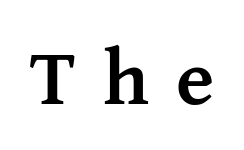
Q: Is the text bold? A: Yes.
Q: Is the text italic (slanted)? A: No, it is upright.
Q: Is the typeface a serif or a sans-serif typeface? A: Serif.
Q: Is the text underlined? A: No.
Q: Is the spacing between letters normal or unusually wide? A: Unusually wide.
Q: Width (condensed, normal, or wide)? A: Normal.
Q: Stroke contrast? A: Medium.
Q: x-height? A: Medium.
Q: Monospaced? A: No.
